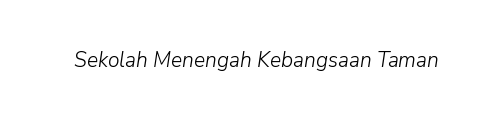
{"italic": "yes", "lean": "right", "slant_degrees": 9, "bold": "no", "underline": "no", "letter_spacing": "normal", "letter_spacing_em": 0.0, "glyph_px": 21}
